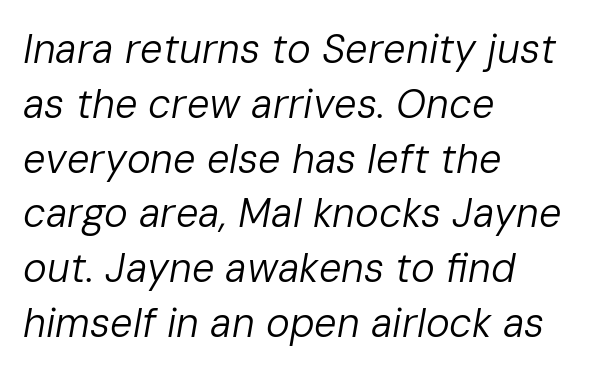
Lines of text with bare space underneath. The vertical gap from one line to the next is medium. The font's italic variant was chosen for this text. The letters advance in unequal steps, a hallmark of proportional type. Stems and bowls with no extra thickness — not bold.
